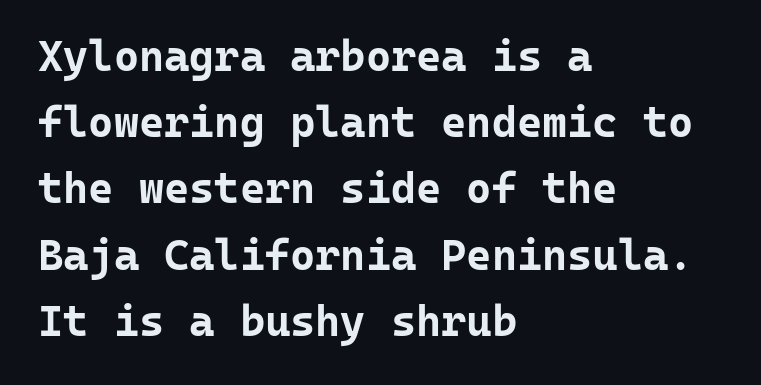
{"serif": "no", "italic": "no", "bold": "yes", "weight": "bold", "width": "normal", "stroke_contrast": "low", "x_height": "medium", "monospaced": "yes", "underline": "no", "align": "left", "line_spacing": "normal", "line_spacing_ratio": 1.54, "letter_spacing": "normal", "letter_spacing_em": 0.0, "glyph_px": 43}
